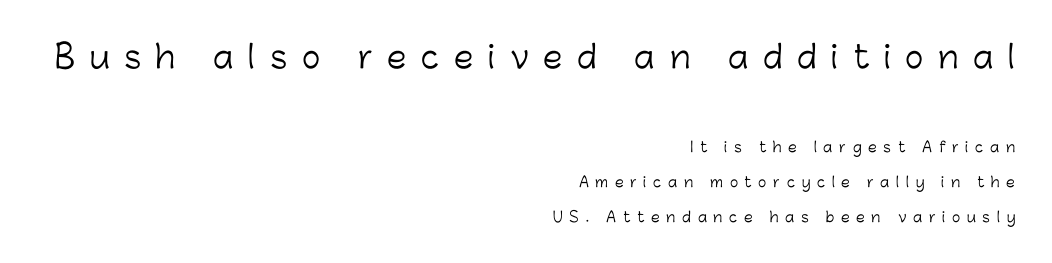
{"serif": "no", "italic": "no", "bold": "no", "weight": "light", "width": "normal", "stroke_contrast": "low", "x_height": "medium", "monospaced": "no", "underline": "no", "align": "right", "line_spacing": "loose", "line_spacing_ratio": 2.47, "letter_spacing": "wide", "letter_spacing_em": 0.48, "larger_block": "first", "size_ratio": 2.21, "glyph_px": 31}
